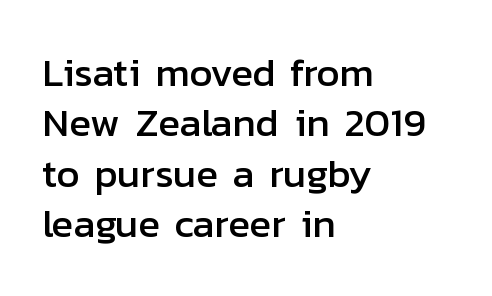
{"serif": "no", "italic": "no", "width": "normal", "stroke_contrast": "low", "x_height": "medium", "monospaced": "no", "underline": "no", "align": "left", "line_spacing": "normal", "line_spacing_ratio": 1.26, "letter_spacing": "normal", "letter_spacing_em": 0.0, "glyph_px": 40}
